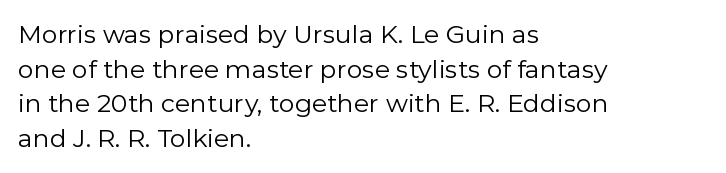
The letters stand straight up with perfectly vertical stems. The typesetter chose a ragged-right arrangement here. What's the leading like? Ordinary, nothing unusual. Nothing unusual about the tracking: characters are spaced as the font intends. Is the stroke heavy? The answer is a plain regular-or-lighter.
